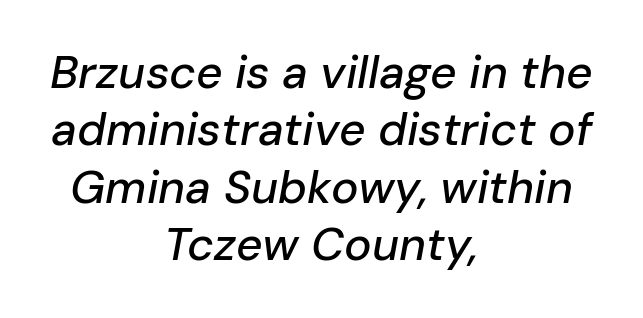
Q: Is the text italic (slanted)? A: Yes, it leans right by about 10 degrees.
Q: Is the text underlined? A: No.
Q: How is the paragraph aligned? A: Centered.
Q: Is the spacing between letters normal or unusually wide? A: Normal.
Q: Is the spacing between lines tight, normal or loose? A: Normal.
Q: Width (condensed, normal, or wide)? A: Normal.
Q: Stroke contrast? A: Low.
Q: x-height? A: Medium.
Q: Monospaced? A: No.
